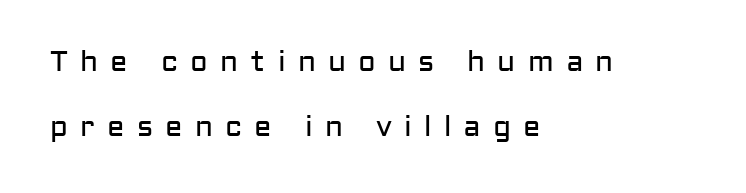
Proportional: the letters do not fall into vertical columns. Notice how the passage keeps a crisp vertical edge on the left only. These lines were composed using upright roman letters. Check where the strokes stop: nothing finishes them off — pure sans. Leading is clearly above the norm, producing a sparse column.
